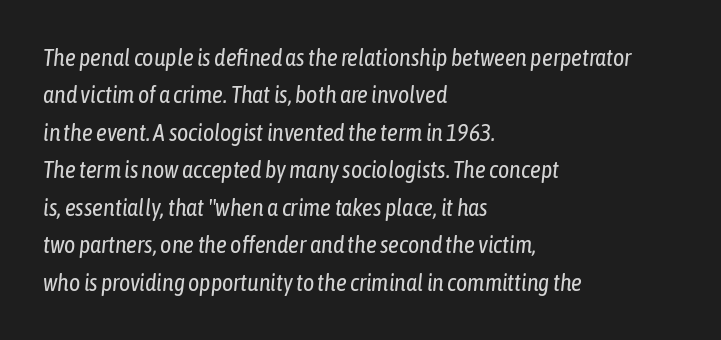
{"italic": "yes", "lean": "right", "slant_degrees": 6, "bold": "no", "underline": "no", "align": "left", "line_spacing": "normal", "line_spacing_ratio": 1.56, "letter_spacing": "normal", "letter_spacing_em": 0.0, "glyph_px": 24}
